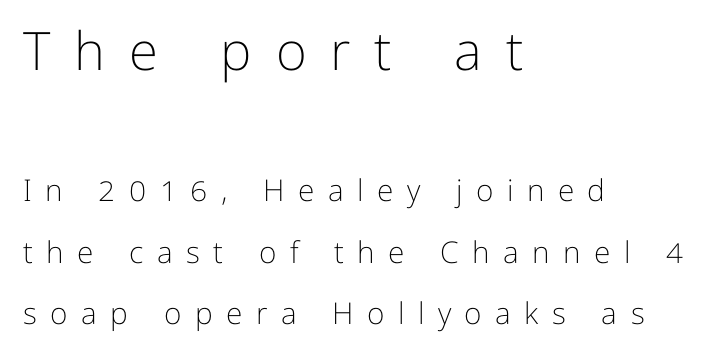
Q: Is the text bold? A: No.
Q: Is the text italic (slanted)? A: No, it is upright.
Q: Is the typeface a serif or a sans-serif typeface? A: Sans-serif.
Q: Is the text underlined? A: No.
Q: How is the paragraph aligned? A: Left-aligned.
Q: Is the spacing between letters normal or unusually wide? A: Unusually wide.
Q: Is the spacing between lines tight, normal or loose? A: Loose.
Q: Which block of text is set in a larger size, the first (top) or the second (bottom)? A: The first (top) one.
Q: Width (condensed, normal, or wide)? A: Normal.
Q: Stroke contrast? A: Low.
Q: x-height? A: Medium.
Q: Monospaced? A: No.
